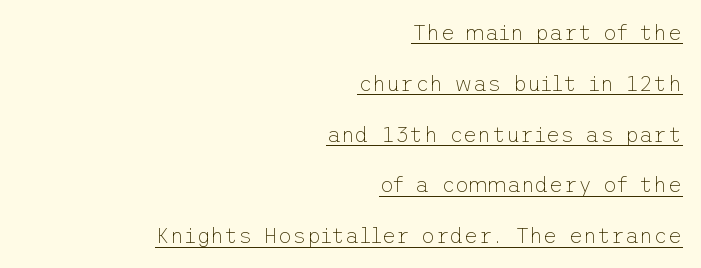
{"italic": "no", "bold": "no", "underline": "yes", "align": "right", "line_spacing": "loose", "line_spacing_ratio": 2.31, "letter_spacing": "normal", "letter_spacing_em": 0.0, "glyph_px": 22}
